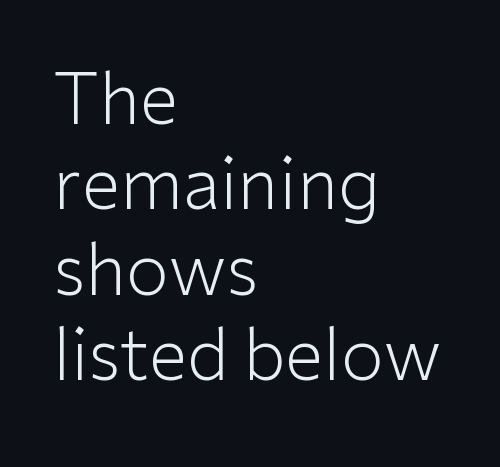
The image shows 70 px light sans-serif type, upright; set left-aligned, line spacing 1.22x, normal letter spacing, not underlined; low stroke contrast and a medium x-height.
